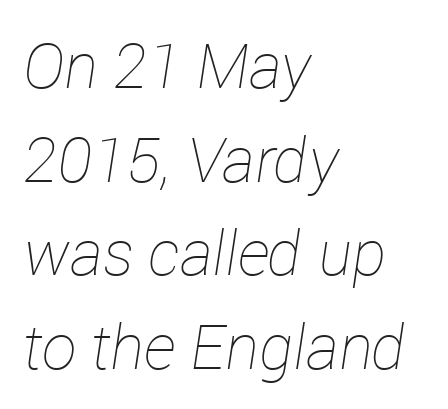
{"italic": "yes", "lean": "right", "slant_degrees": 12, "bold": "no", "weight": "thin", "width": "normal", "stroke_contrast": "low", "x_height": "medium", "monospaced": "no", "underline": "no", "align": "left", "line_spacing": "normal", "line_spacing_ratio": 1.51, "letter_spacing": "normal", "letter_spacing_em": 0.0, "glyph_px": 62}
